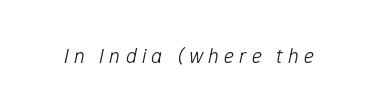
The image shows 21 px text type, italic (leaning right); set unusually wide letter spacing (+0.25 em), not underlined.
